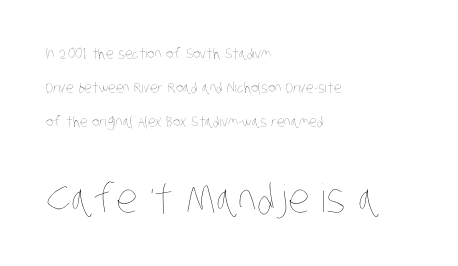
{"bold": "no", "weight": "thin", "width": "condensed", "stroke_contrast": "low", "x_height": "large", "monospaced": "no", "underline": "no", "align": "left", "line_spacing": "loose", "line_spacing_ratio": 2.43, "letter_spacing": "normal", "letter_spacing_em": 0.0, "larger_block": "second", "size_ratio": 2.79, "glyph_px": 39}
